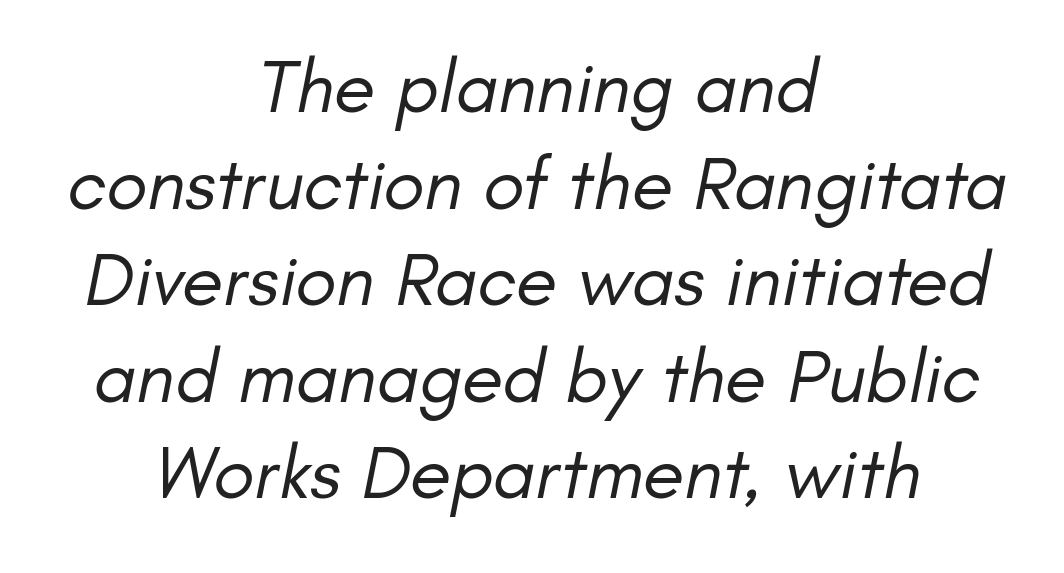
{"serif": "no", "bold": "no", "weight": "regular", "width": "normal", "stroke_contrast": "low", "x_height": "small", "monospaced": "no", "underline": "no", "align": "center", "line_spacing": "normal", "line_spacing_ratio": 1.27, "letter_spacing": "normal", "letter_spacing_em": 0.0, "glyph_px": 76}
